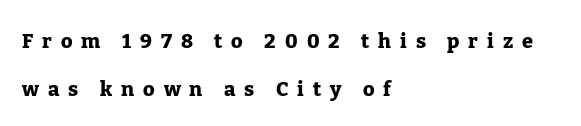
This sample trades compactness for vertical openness between lines. You'd pick this weight for a headline — it's a proper bold. The foot of each line stays bare and open. Where is the straight margin? On the left. The letters stand upright; this is a roman face. Someone cranked the tracking dial way up on this one.
